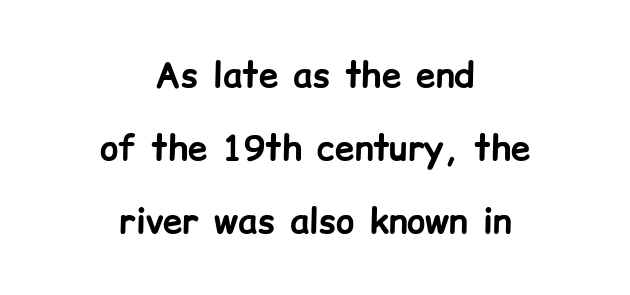
Q: Is the text bold? A: Yes.
Q: Is the text italic (slanted)? A: No, it is upright.
Q: Is the typeface a serif or a sans-serif typeface? A: Sans-serif.
Q: Is the text underlined? A: No.
Q: How is the paragraph aligned? A: Centered.
Q: Is the spacing between letters normal or unusually wide? A: Normal.
Q: Is the spacing between lines tight, normal or loose? A: Loose.
Q: Width (condensed, normal, or wide)? A: Normal.
Q: Stroke contrast? A: Low.
Q: x-height? A: Medium.
Q: Monospaced? A: No.
